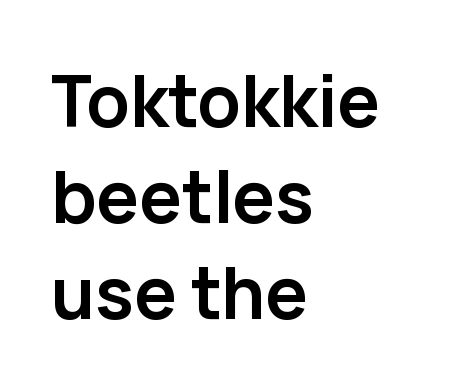
Q: Is the text bold? A: Yes.
Q: Is the text italic (slanted)? A: No, it is upright.
Q: Is the typeface a serif or a sans-serif typeface? A: Sans-serif.
Q: Is the text underlined? A: No.
Q: How is the paragraph aligned? A: Left-aligned.
Q: Is the spacing between letters normal or unusually wide? A: Normal.
Q: Is the spacing between lines tight, normal or loose? A: Normal.
Q: Width (condensed, normal, or wide)? A: Normal.
Q: Stroke contrast? A: Low.
Q: x-height? A: Medium.
Q: Monospaced? A: No.
